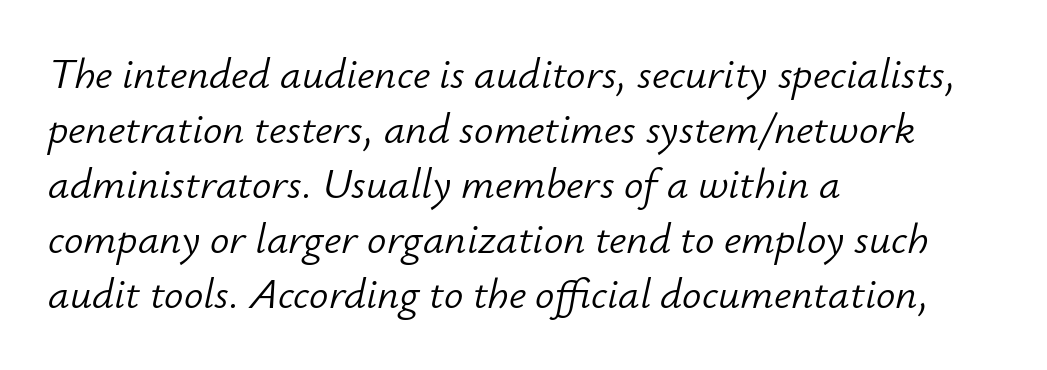
The letters sit at their default tracking, neither squeezed nor spread. The font's italic variant was chosen for this text. Compared with typical paragraphs, the rows here are spaced about the same. The letters advance in unequal steps, a hallmark of proportional type. Weight: regular or lighter.
